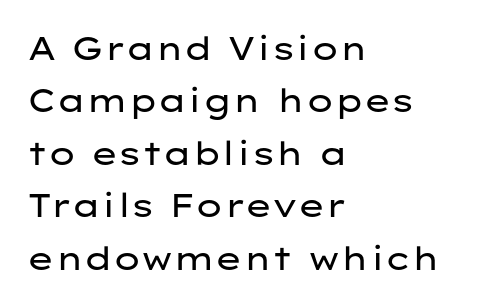
The image shows 33 px regular-weight, wide sans-serif type, upright; set left-aligned, normal line spacing (1.59x), normal letter spacing, not underlined; low stroke contrast and a medium x-height.
